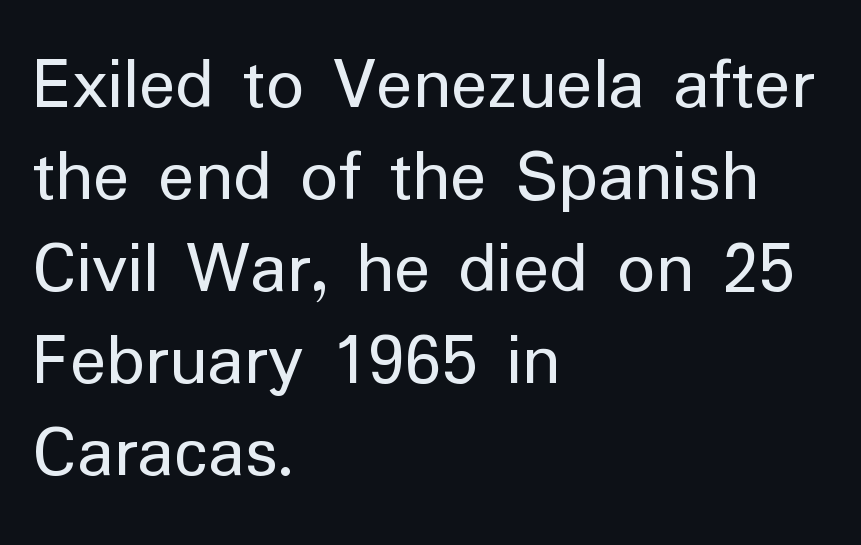
These lines are rendered in a variable-pitch font. The rendering shows plain stroke endings on the letterforms — a sans-serif design. Upright lettering throughout. Bare-footed words on every line. Weight: in the light-to-regular range.
